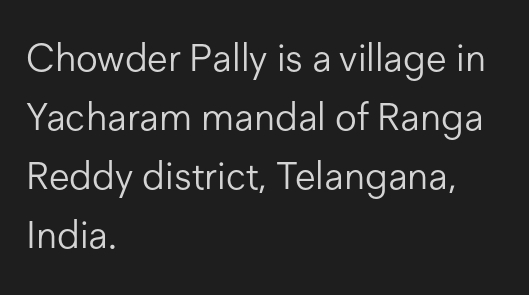
{"serif": "no", "italic": "no", "bold": "no", "weight": "light", "width": "normal", "stroke_contrast": "low", "x_height": "medium", "monospaced": "no", "underline": "no", "align": "left", "line_spacing": "normal", "line_spacing_ratio": 1.55, "letter_spacing": "normal", "letter_spacing_em": 0.0, "glyph_px": 38}
